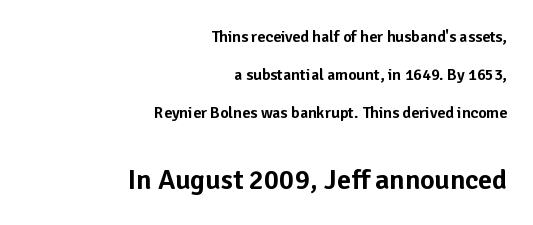
{"serif": "no", "italic": "no", "width": "normal", "stroke_contrast": "low", "x_height": "medium", "monospaced": "no", "underline": "no", "align": "right", "line_spacing": "loose", "line_spacing_ratio": 2.37, "letter_spacing": "normal", "letter_spacing_em": 0.0, "larger_block": "second", "size_ratio": 1.75, "glyph_px": 28}
